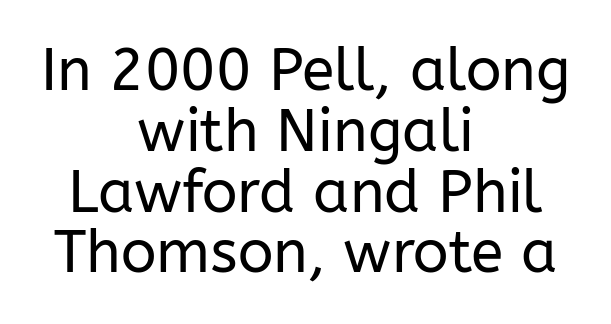
{"serif": "no", "italic": "no", "bold": "no", "weight": "regular", "width": "normal", "stroke_contrast": "low", "x_height": "medium", "monospaced": "no", "underline": "no", "align": "center", "line_spacing": "tight", "line_spacing_ratio": 1.03, "letter_spacing": "normal", "letter_spacing_em": 0.0, "glyph_px": 59}
